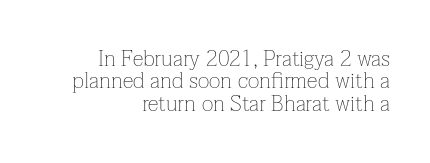
A typesetter would call this zero additional tracking. The vertical gap from one line to the next is small. Each row of text sits above clean, open space. Compared with a typical body face, this is equally light or lighter still.
